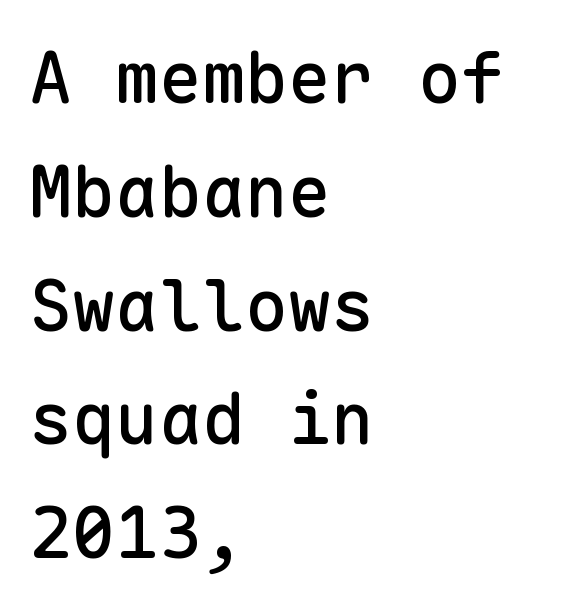
Unmarked baselines from the first word to the last. Students, note that the glyphs here touch the page at normal intervals. The line-height multiplier appears to be the usual default. Compared with a centered layout, this one pins lines to the left instead. The passage shown is typed in a monospace face where columns stay perfectly aligned. The face used here is a sans, in the tradition of grotesques and geometrics.
